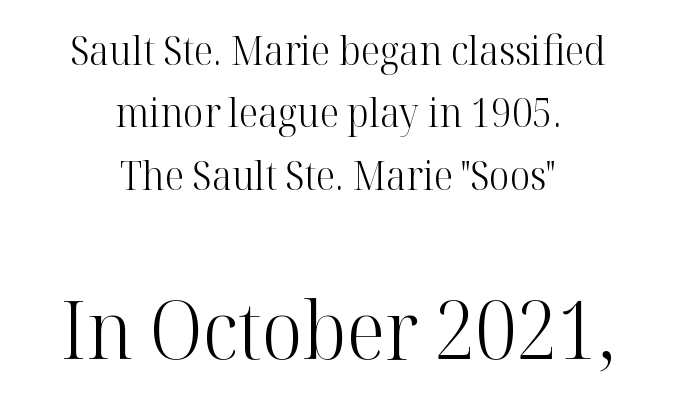
The image shows 80 px light serif type, upright; set centered, normal line spacing (1.56x), normal letter spacing, not underlined; the second (bottom) block is 2.0x larger; high stroke contrast and a medium x-height.
